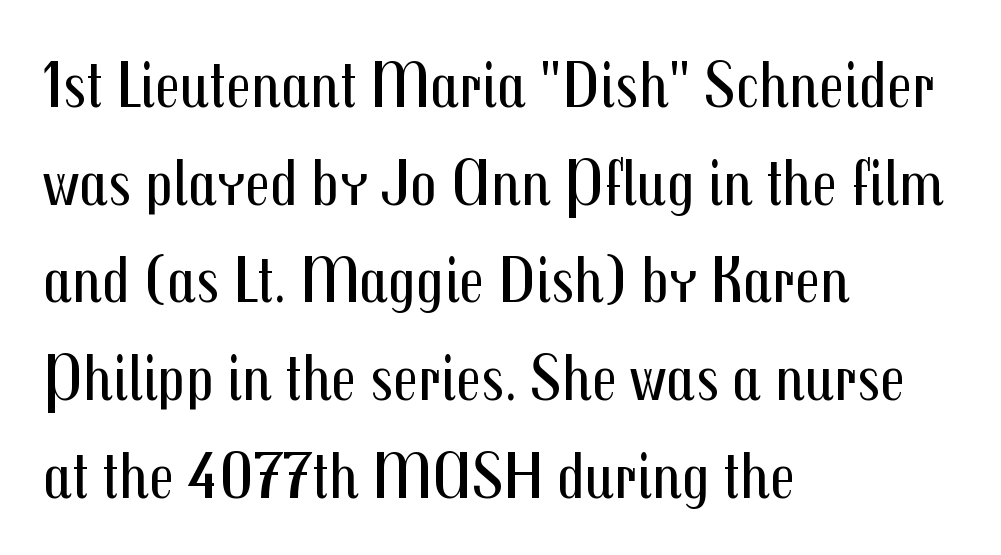
{"serif": "no", "italic": "no", "bold": "no", "weight": "regular", "width": "condensed", "stroke_contrast": "medium", "x_height": "medium", "monospaced": "no", "underline": "no", "align": "left", "line_spacing": "normal", "line_spacing_ratio": 1.48, "letter_spacing": "normal", "letter_spacing_em": 0.0, "glyph_px": 66}
